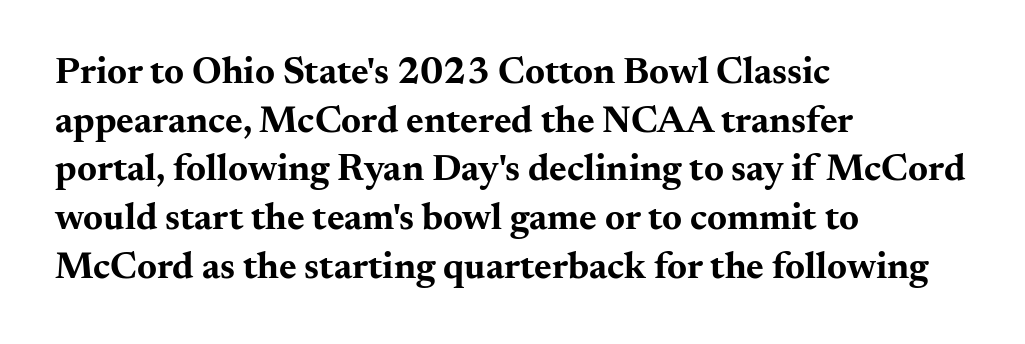
The image shows 38 px bold, wide serif type, upright; set left-aligned, normal line spacing (1.28x), normal letter spacing, not underlined; medium stroke contrast and a small x-height.
